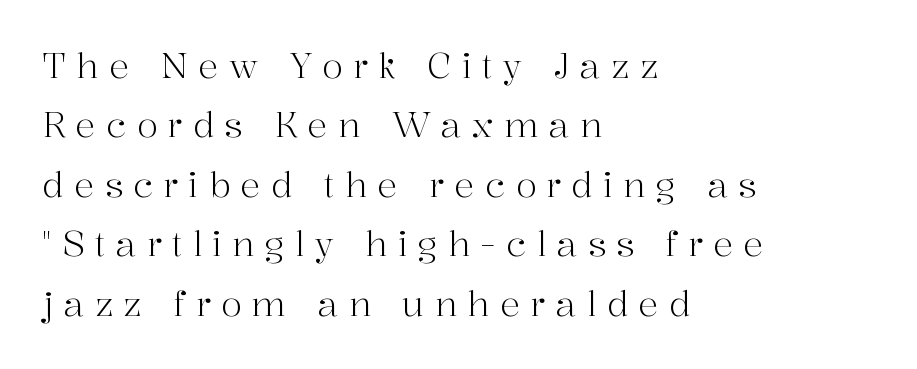
The image shows 34 px light serif type, upright; set left-aligned, line spacing 1.75x, unusually wide letter spacing (+0.3 em), not underlined; high stroke contrast and a medium x-height.
